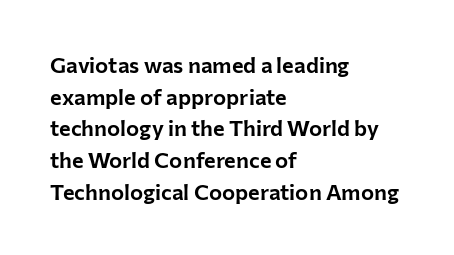
Ordinary non-slanted type is in use. Letter spacing: default. This sample is left-justified, so line endings fall wherever the words run out. Underline: absent. Successive baselines arrive at the customary interval.
